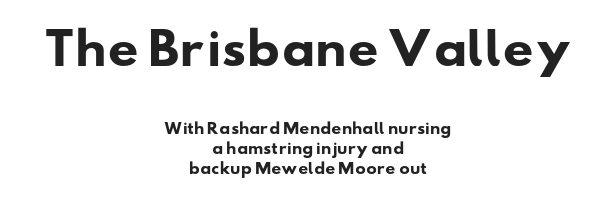
The letters advance in unequal steps, a hallmark of proportional type. Short note: letters normally spaced. A centered setting, common on invitations and titles, is used for this passage. Caption: upper text group enlarged, lower text group reduced.
